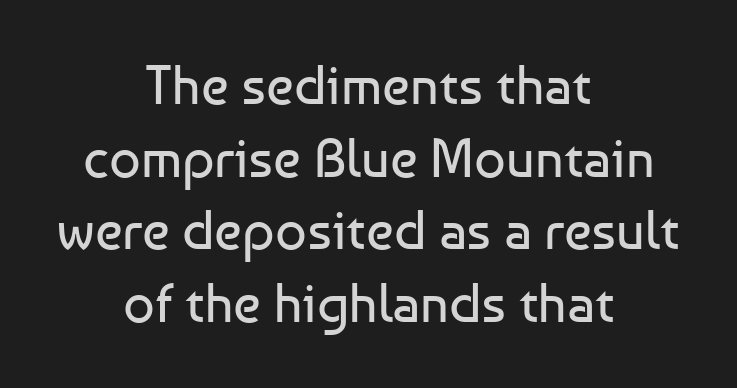
The image shows 55 px regular-weight sans-serif type, upright; set centered, normal line spacing (1.32x), normal letter spacing, not underlined; low stroke contrast and a medium x-height.
